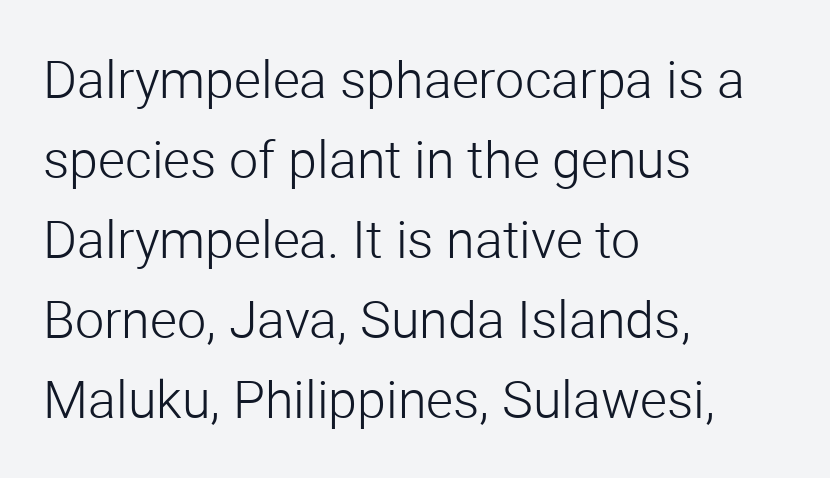
Q: Is the text bold? A: No.
Q: Is the text italic (slanted)? A: No, it is upright.
Q: Is the typeface a serif or a sans-serif typeface? A: Sans-serif.
Q: Is the text underlined? A: No.
Q: How is the paragraph aligned? A: Left-aligned.
Q: Is the spacing between letters normal or unusually wide? A: Normal.
Q: Is the spacing between lines tight, normal or loose? A: Normal.
Q: Width (condensed, normal, or wide)? A: Normal.
Q: Stroke contrast? A: Low.
Q: x-height? A: Medium.
Q: Monospaced? A: No.
